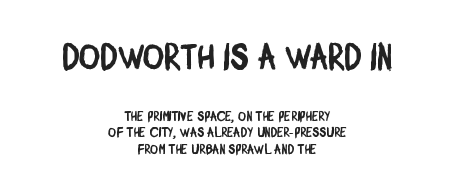
Here the designer chose a conventional face with non-uniform glyph widths. The passage shown has conventional tracking throughout. Scale decreases going downward across the two blocks. This sample uses a sans-serif face.
